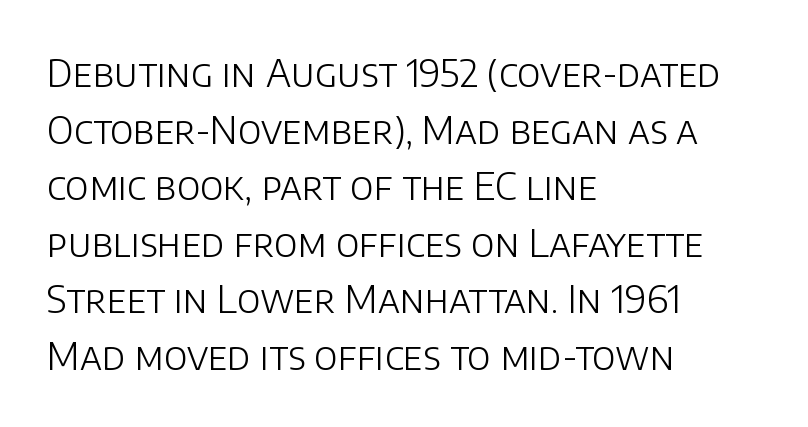
Q: Is the text bold? A: No.
Q: Is the text italic (slanted)? A: No, it is upright.
Q: Is the typeface a serif or a sans-serif typeface? A: Sans-serif.
Q: Is the text underlined? A: No.
Q: How is the paragraph aligned? A: Left-aligned.
Q: Is the spacing between letters normal or unusually wide? A: Normal.
Q: Is the spacing between lines tight, normal or loose? A: Normal.
Q: Width (condensed, normal, or wide)? A: Normal.
Q: Stroke contrast? A: Low.
Q: x-height? A: Large.
Q: Monospaced? A: No.
